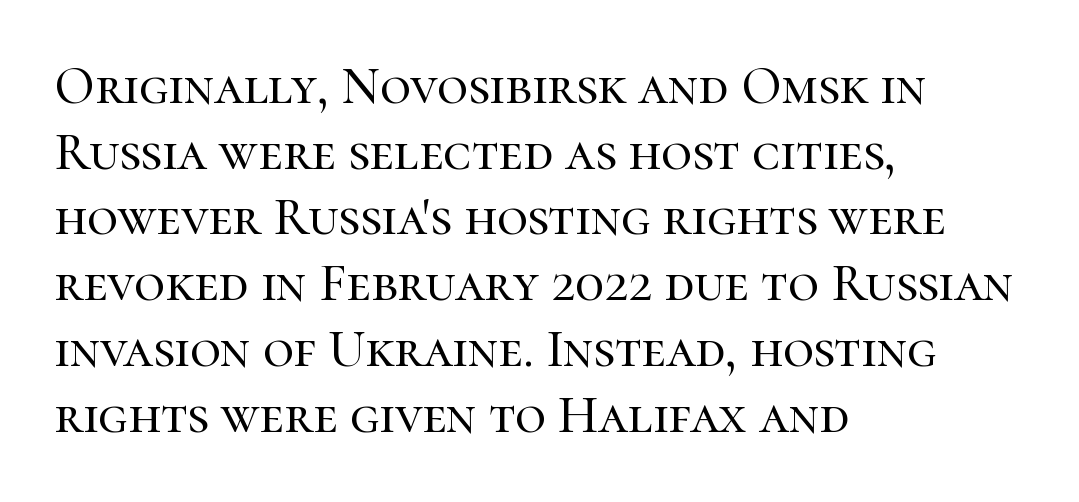
The paragraph shown leans on its left margin. Spacing verdict: proportional, widths tailored to each character. This sample uses a serif face. A roman cut, with each character standing at attention.
